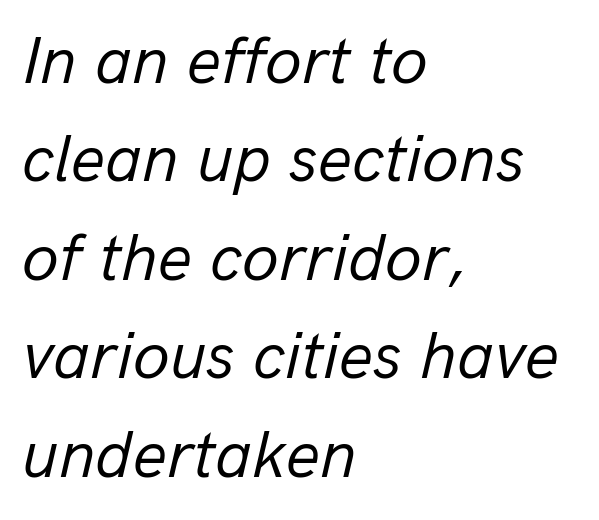
Q: Is the text bold? A: No.
Q: Is the text italic (slanted)? A: Yes, it leans right by about 13 degrees.
Q: Is the text underlined? A: No.
Q: How is the paragraph aligned? A: Left-aligned.
Q: Is the spacing between letters normal or unusually wide? A: Normal.
Q: Is the spacing between lines tight, normal or loose? A: Normal.
Q: Width (condensed, normal, or wide)? A: Normal.
Q: Stroke contrast? A: Low.
Q: x-height? A: Medium.
Q: Monospaced? A: No.
